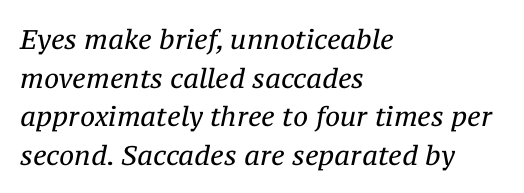
{"italic": "yes", "lean": "right", "slant_degrees": 12, "bold": "no", "underline": "no", "align": "left", "line_spacing": "normal", "line_spacing_ratio": 1.43, "letter_spacing": "normal", "letter_spacing_em": 0.0, "glyph_px": 27}
